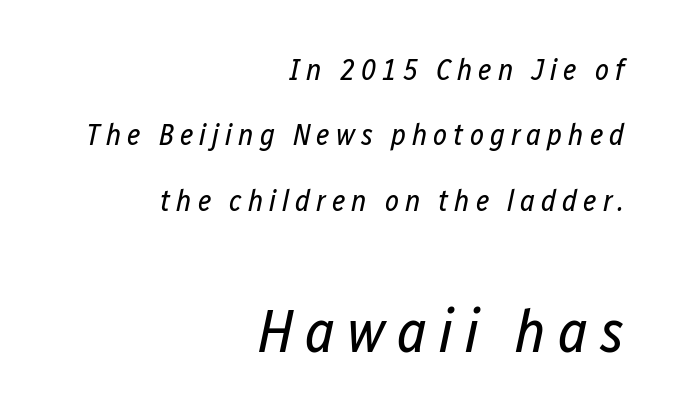
The image shows 60 px regular-weight, condensed type, italic (leaning right); set right-aligned, loose line spacing (2.18x), unusually wide letter spacing (+0.2 em), not underlined; the second (bottom) block is 2.0x larger; low stroke contrast and a medium x-height.
